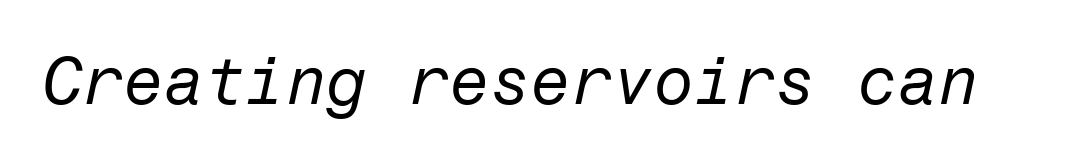
Designer's note — italics engaged. Underlining? Definitely not there. Inter-character spacing is left at the font's built-in metrics. The typesetting does not lean heavy: it is not bold.
